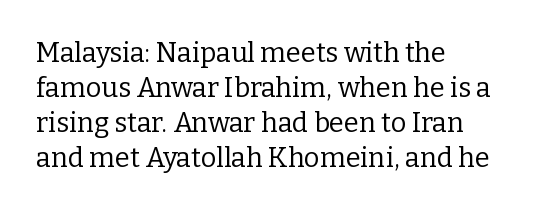
The image shows 27 px text type, upright; set left-aligned, normal line spacing (1.3x), normal letter spacing, not underlined.
